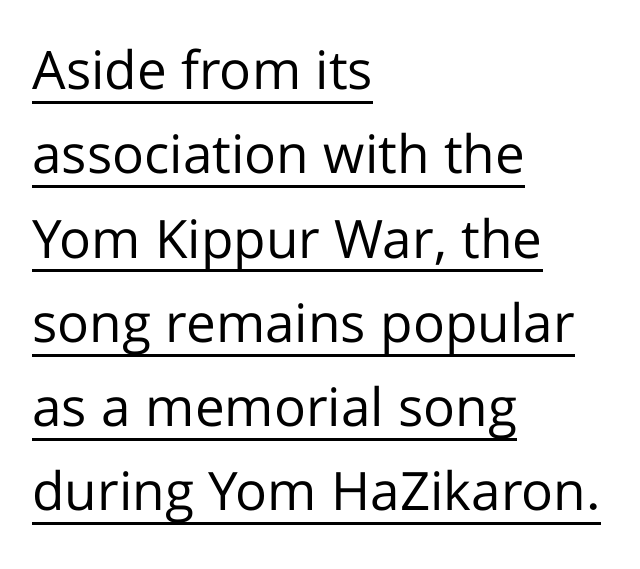
The passage shown is typeset with a sans-serif family. Is the block centered? No — it sits flush against the left margin. Interline gaps are of average width in this sample. A typographer would call this underscored text.
